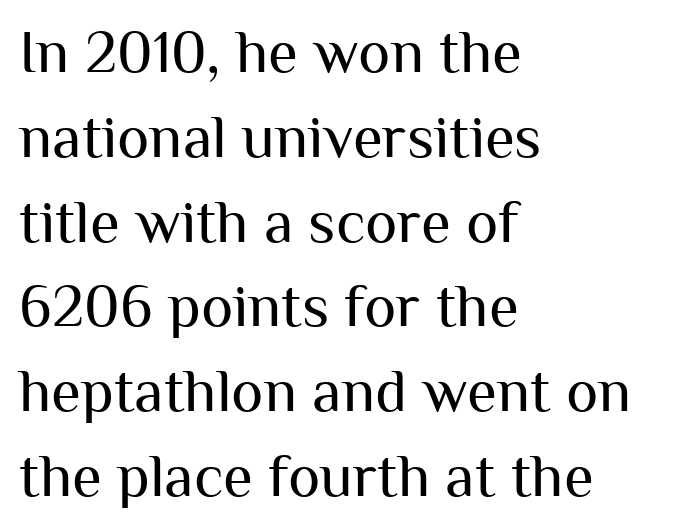
Q: Is the text bold? A: No.
Q: Is the text italic (slanted)? A: No, it is upright.
Q: Is the typeface a serif or a sans-serif typeface? A: Sans-serif.
Q: Is the text underlined? A: No.
Q: How is the paragraph aligned? A: Left-aligned.
Q: Is the spacing between letters normal or unusually wide? A: Normal.
Q: Is the spacing between lines tight, normal or loose? A: Normal.
Q: Width (condensed, normal, or wide)? A: Normal.
Q: Stroke contrast? A: Medium.
Q: x-height? A: Medium.
Q: Monospaced? A: No.
